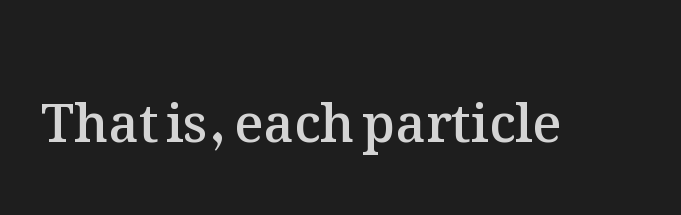
The image shows 53 px semibold type, upright; set normal letter spacing, not underlined; medium stroke contrast and a medium x-height.
